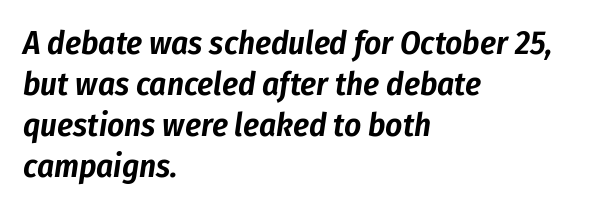
A typesetter would call this zero additional tracking. Underlining? Definitely not there. Leftover space on each line is placed entirely after the last word. The whole block is typeset with a tilt. The letters advance in unequal steps, a hallmark of proportional type.
